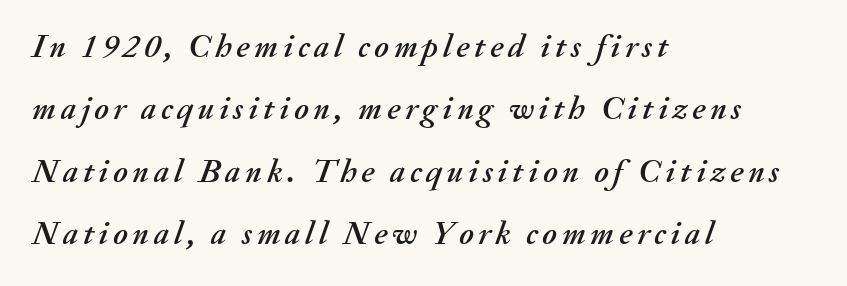
Q: Is the text italic (slanted)? A: Yes, it leans right by about 20 degrees.
Q: Is the text underlined? A: No.
Q: How is the paragraph aligned? A: Left-aligned.
Q: Width (condensed, normal, or wide)? A: Normal.
Q: Stroke contrast? A: Medium.
Q: x-height? A: Small.
Q: Monospaced? A: No.
